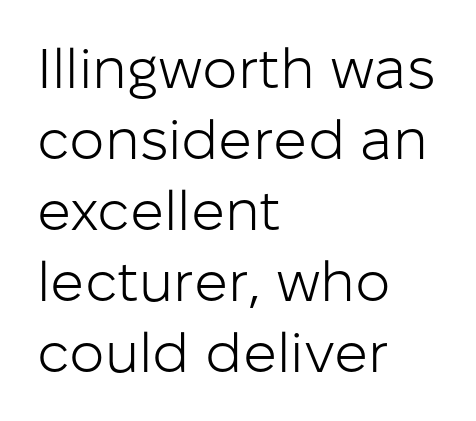
The image shows 56 px light sans-serif type, upright; set left-aligned, normal line spacing (1.27x), normal letter spacing, not underlined; low stroke contrast and a medium x-height.
